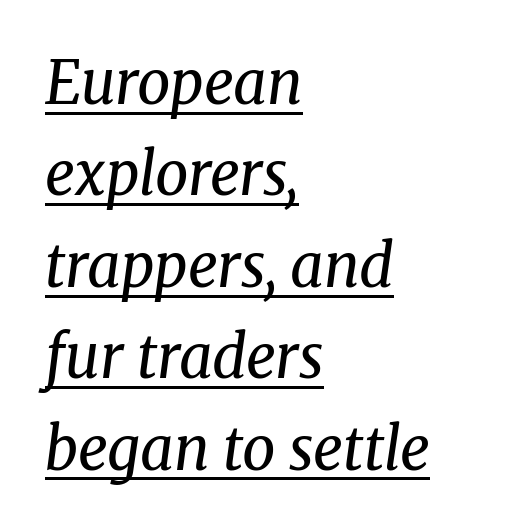
The image shows 59 px regular-weight serif type, italic (leaning right); set left-aligned, normal line spacing (1.55x), normal letter spacing, underlined; medium stroke contrast and a medium x-height.
